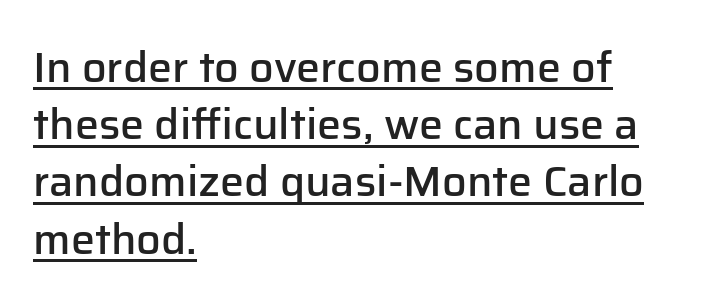
The image shows 43 px semibold sans-serif type, upright; set left-aligned, normal line spacing (1.33x), normal letter spacing, underlined; low stroke contrast and a medium x-height.
